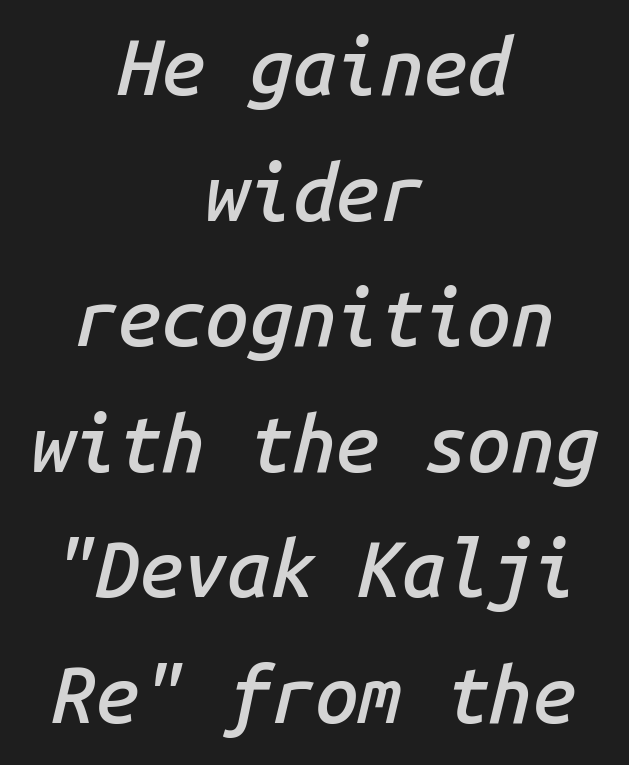
Q: Is the text bold? A: Semi-bold.
Q: Is the text italic (slanted)? A: Yes, it leans right by about 14 degrees.
Q: Is the text underlined? A: No.
Q: How is the paragraph aligned? A: Centered.
Q: Is the spacing between letters normal or unusually wide? A: Normal.
Q: Is the spacing between lines tight, normal or loose? A: Normal.
Q: Width (condensed, normal, or wide)? A: Normal.
Q: Stroke contrast? A: Low.
Q: x-height? A: Medium.
Q: Monospaced? A: Yes.
